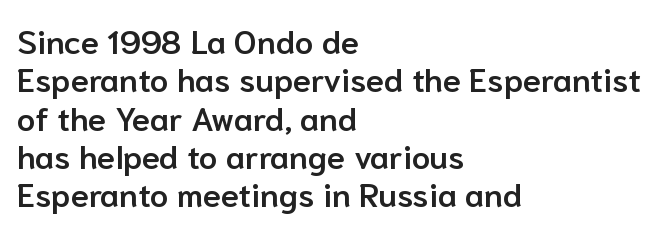
The image shows 33 px semibold sans-serif type, upright; set left-aligned, line spacing 1.16x, normal letter spacing, not underlined; low stroke contrast and a medium x-height.
